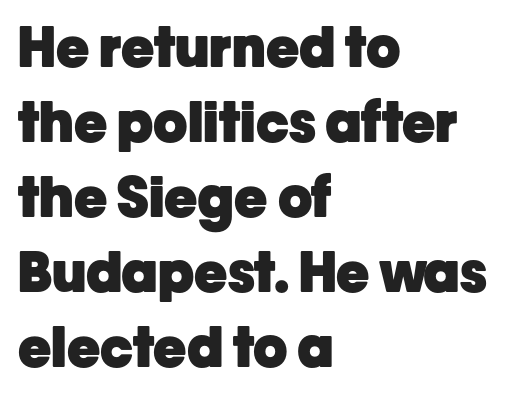
Tracking here is standard; glyphs follow each other at the usual distance. Rendered with straight, roman letterforms. Left-aligned paragraph, ragged on the right. Grotesque or geometric, the face here clearly has no serifs.
